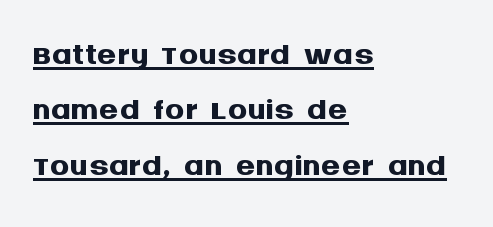
The image shows 49 px semibold sans-serif type, upright; set left-aligned, tight line spacing (1.13x), normal letter spacing, underlined; medium stroke contrast and a large x-height.
